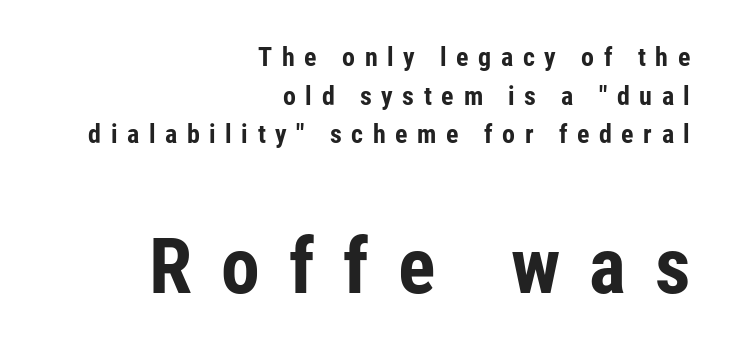
The image shows 78 px bold, condensed sans-serif type, upright; set right-aligned, normal line spacing (1.49x), unusually wide letter spacing (+0.37 em), not underlined; the second (bottom) block is 3.0x larger; low stroke contrast and a medium x-height.
